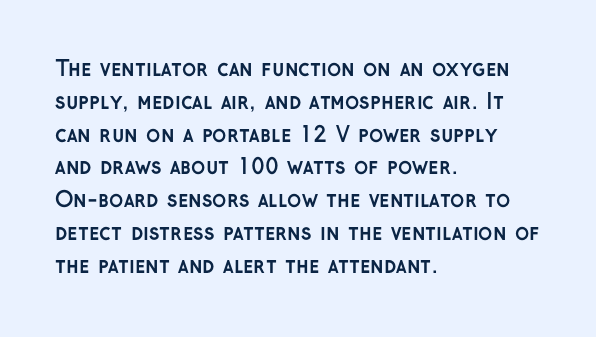
{"italic": "no", "bold": "yes", "underline": "no", "align": "left", "line_spacing": "normal", "line_spacing_ratio": 1.56, "letter_spacing": "normal", "letter_spacing_em": 0.0, "glyph_px": 21}
